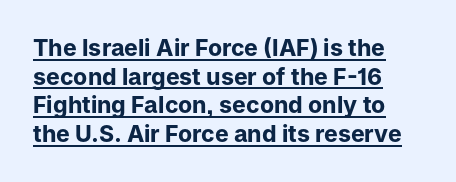
A student would call this left alignment; a typographer would say flush left, rag right. Strokes here are thick enough to call this a true bold. A normal amount of white space separates one row of letters from the next. The passage shown has conventional tracking throughout. In terms of posture, this sample is upright.
